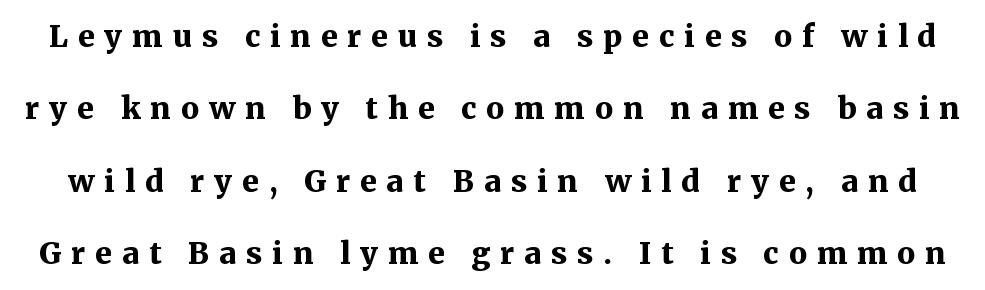
Old-style or modern, the face here clearly has serifs. This sample uses expanded letter spacing, leaving extra air between glyphs. Line spacing here is loose. Typesetter's note: full bold, strokes at maximum text heaviness.
